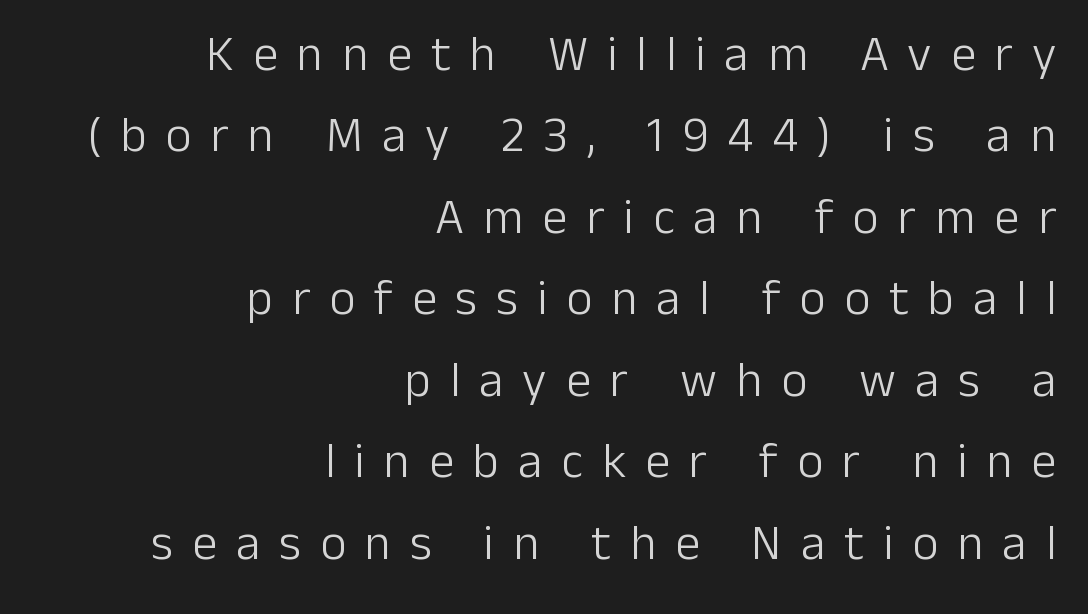
Observe the absence of serifs on each vertical stroke in this sample. The letters stand straight up with perfectly vertical stems. Characters follow at a spacing far wider than the type designer built in. The rendering anchors every line to the right-hand side. Proportional: the letters do not fall into vertical columns. Check the space under the baseline: it is left empty.
